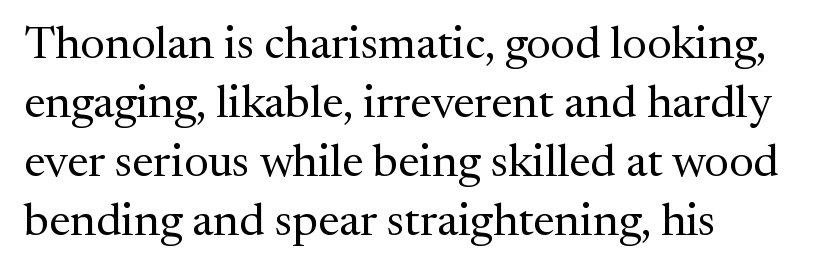
The image shows 46 px regular-weight serif type, upright; set left-aligned, normal line spacing (1.28x), normal letter spacing, not underlined; medium stroke contrast and a medium x-height.
